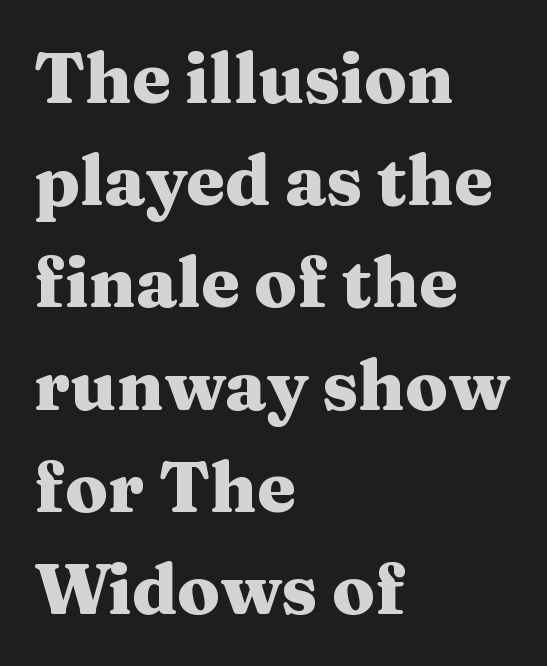
This sample has the flowing, uneven cadence of proportional lettering. Each line starts at the same left margin while the right side varies. No extra tracking has been applied to these lines. Regular leading. Posture: upright roman. Underlining? Definitely not there.
